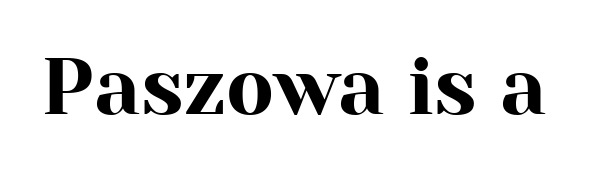
Q: Is the text italic (slanted)? A: No, it is upright.
Q: Is the typeface a serif or a sans-serif typeface? A: Serif.
Q: Is the text underlined? A: No.
Q: Is the spacing between letters normal or unusually wide? A: Normal.
Q: Width (condensed, normal, or wide)? A: Normal.
Q: Stroke contrast? A: High.
Q: x-height? A: Medium.
Q: Monospaced? A: No.
